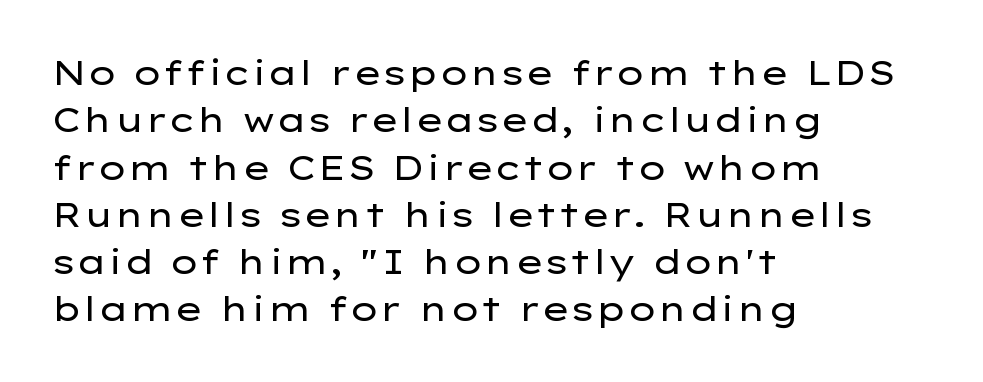
The vertical gap from one line to the next is medium. It's the straight-up-and-down kind of type. The letters advance in unequal steps, a hallmark of proportional type. Check under the words: just untouched page. There is no visible air inserted between adjacent glyphs.
